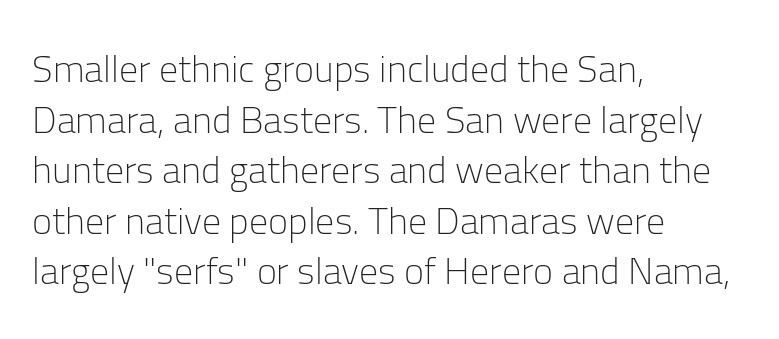
Posture: straight, roman, zero tilt. There is no visible air inserted between adjacent glyphs. One-word summary of the alignment: left. Successive baselines arrive at the customary interval. Look at the bottom of the vertical strokes: they stop flat, with no serifs. The words here are not underlined.
